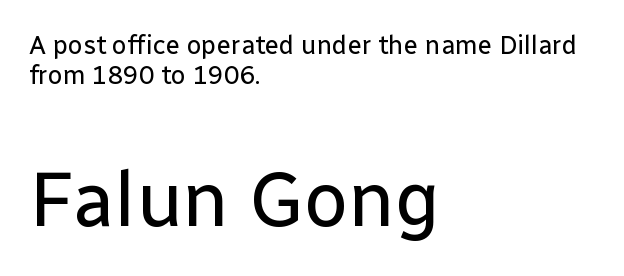
Q: Is the text bold? A: No.
Q: Is the text italic (slanted)? A: No, it is upright.
Q: Is the typeface a serif or a sans-serif typeface? A: Sans-serif.
Q: Is the text underlined? A: No.
Q: How is the paragraph aligned? A: Left-aligned.
Q: Is the spacing between letters normal or unusually wide? A: Normal.
Q: Which block of text is set in a larger size, the first (top) or the second (bottom)? A: The second (bottom) one.
Q: Width (condensed, normal, or wide)? A: Normal.
Q: Stroke contrast? A: Low.
Q: x-height? A: Medium.
Q: Monospaced? A: No.
